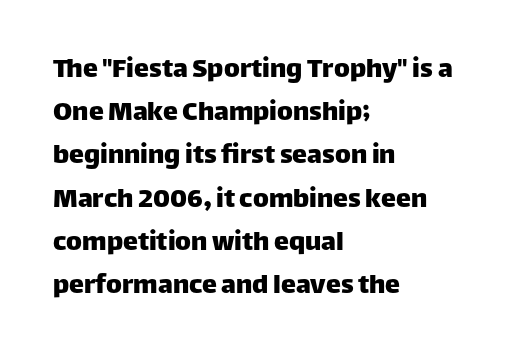
Q: Is the text italic (slanted)? A: No, it is upright.
Q: Is the typeface a serif or a sans-serif typeface? A: Sans-serif.
Q: Is the text underlined? A: No.
Q: How is the paragraph aligned? A: Left-aligned.
Q: Is the spacing between letters normal or unusually wide? A: Normal.
Q: Is the spacing between lines tight, normal or loose? A: Normal.
Q: Width (condensed, normal, or wide)? A: Normal.
Q: Stroke contrast? A: Low.
Q: x-height? A: Large.
Q: Monospaced? A: No.
